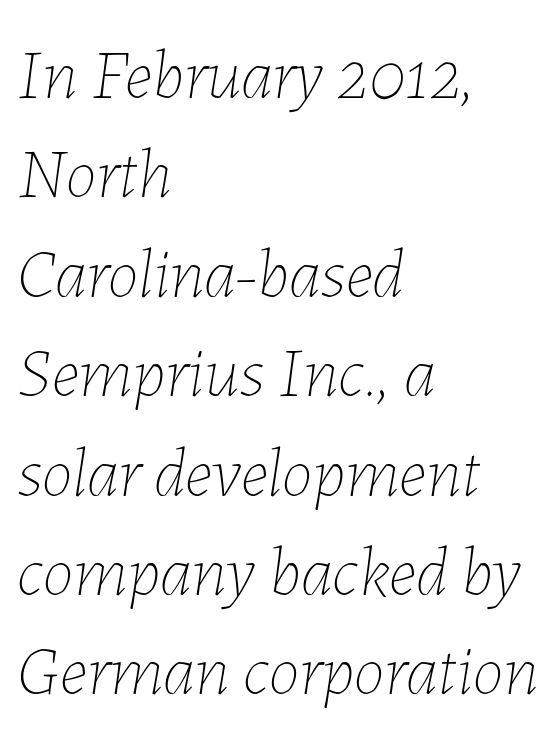
{"italic": "yes", "lean": "right", "slant_degrees": 7, "bold": "no", "weight": "thin", "width": "normal", "stroke_contrast": "low", "x_height": "medium", "monospaced": "no", "underline": "no", "align": "left", "line_spacing": "normal", "line_spacing_ratio": 1.42, "letter_spacing": "normal", "letter_spacing_em": 0.0, "glyph_px": 70}
